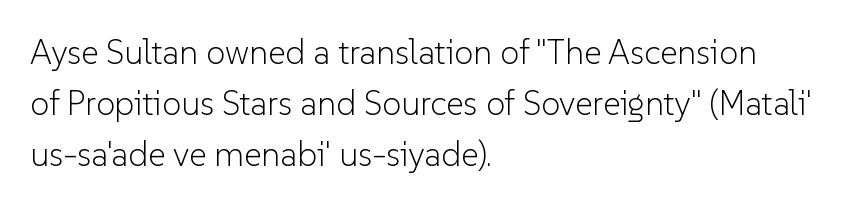
Q: Is the text bold? A: No.
Q: Is the text italic (slanted)? A: No, it is upright.
Q: Is the typeface a serif or a sans-serif typeface? A: Sans-serif.
Q: Is the text underlined? A: No.
Q: How is the paragraph aligned? A: Left-aligned.
Q: Is the spacing between letters normal or unusually wide? A: Normal.
Q: Is the spacing between lines tight, normal or loose? A: Normal.
Q: Width (condensed, normal, or wide)? A: Normal.
Q: Stroke contrast? A: Low.
Q: x-height? A: Medium.
Q: Monospaced? A: No.
